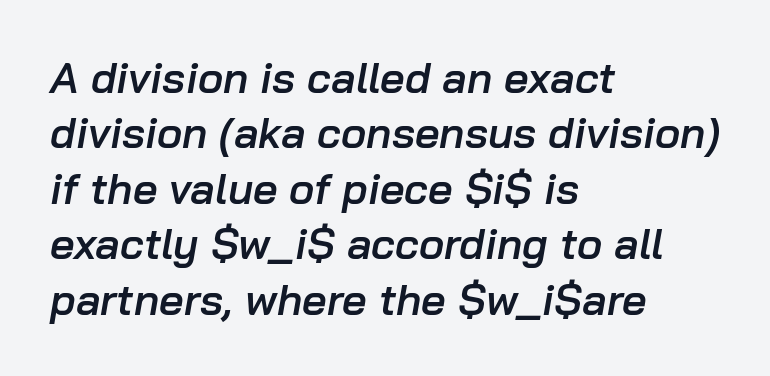
The image shows 43 px semibold type, italic (leaning right); set left-aligned, normal line spacing (1.29x), normal letter spacing, not underlined; low stroke contrast and a medium x-height.
